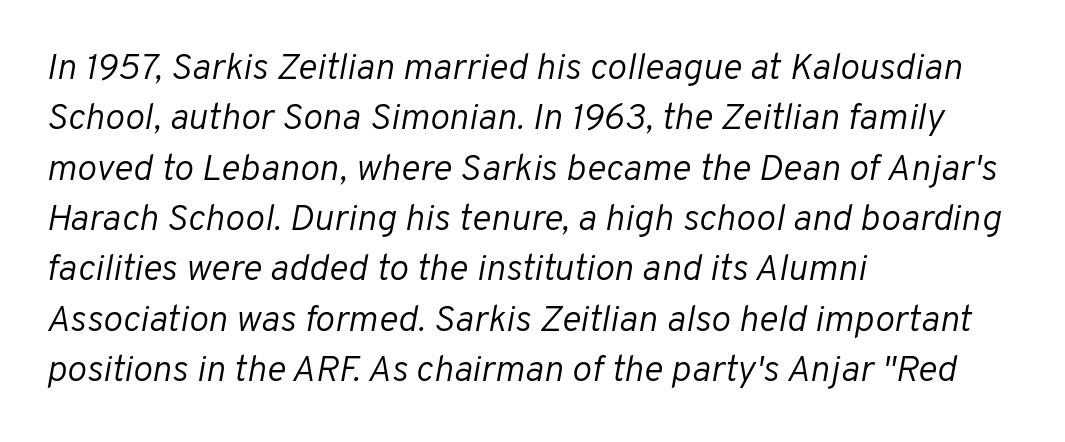
The string is rendered with underlining switched off. The rendering keeps characters at their native spacing. Leading matches the norm, producing a regular column. Does the copy run flush right? No — it runs flush left. This sample has the flowing, uneven cadence of proportional lettering. The specimen reads as italic at a glance.
